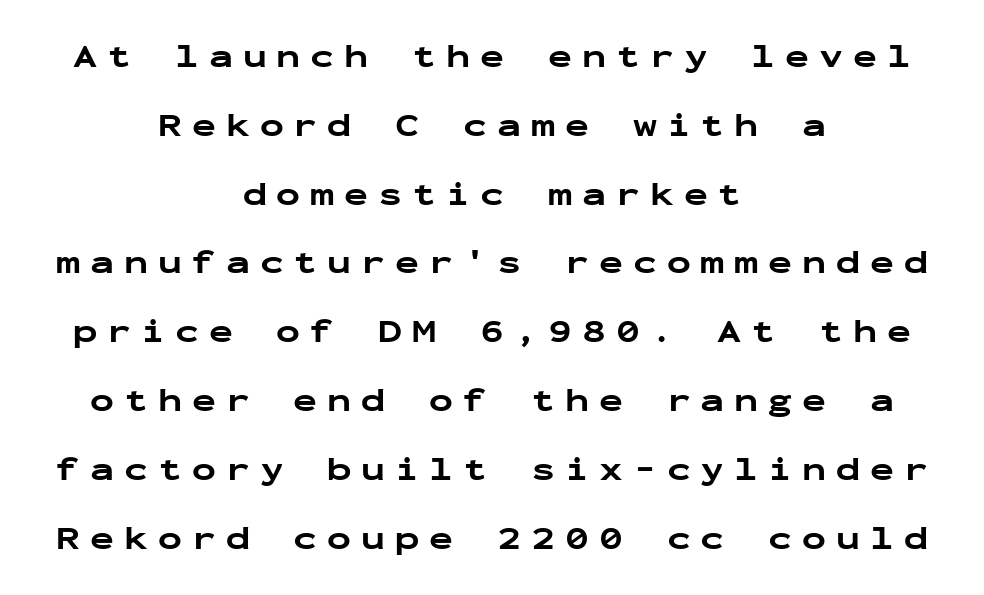
Neither beginnings nor endings align; midpoints do. This sample has the even, mechanical cadence of fixed-width lettering. The letters are bold, with thick, heavy strokes. Observe the wide spacing: letters keep a clear distance from each other.
